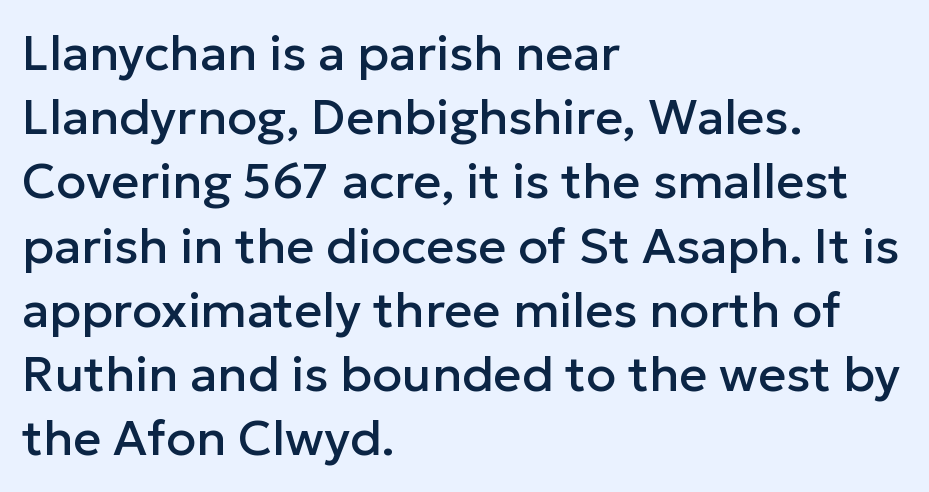
The lines sit at an ordinary, default distance from one another. Reading down the block, your eye returns to a fixed left position each line. Looks like regular typesetting: each glyph gets only the width it needs. Every character sits straight up, as roman type does. Tracking value appears to be zero — textbook default spacing.
